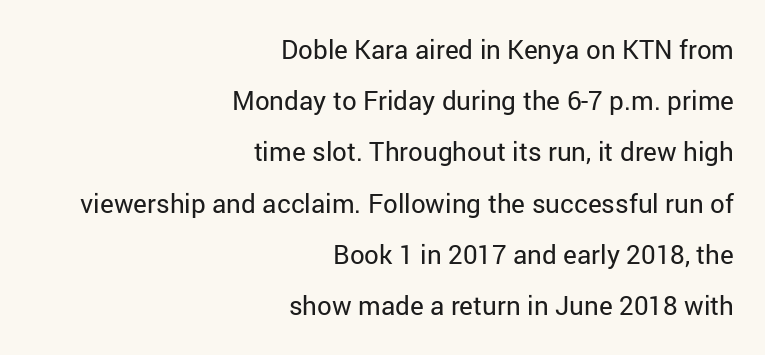
{"italic": "no", "bold": "no", "underline": "no", "align": "right", "line_spacing": "loose", "line_spacing_ratio": 1.97, "letter_spacing": "normal", "letter_spacing_em": 0.0, "glyph_px": 26}
